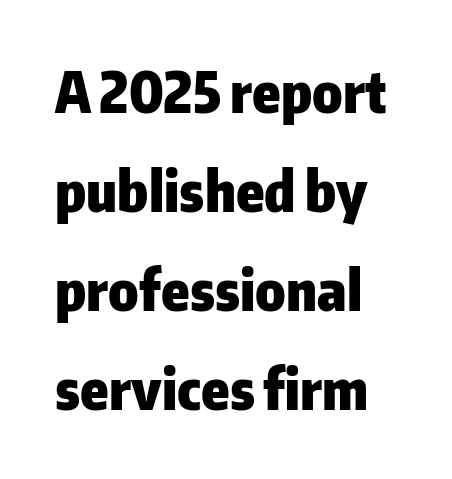
Note: no serifs on the glyphs. The face used here is rendered with its standard letterfit. Layout note: lines flush left. Rule under the text: the space is simply empty.
